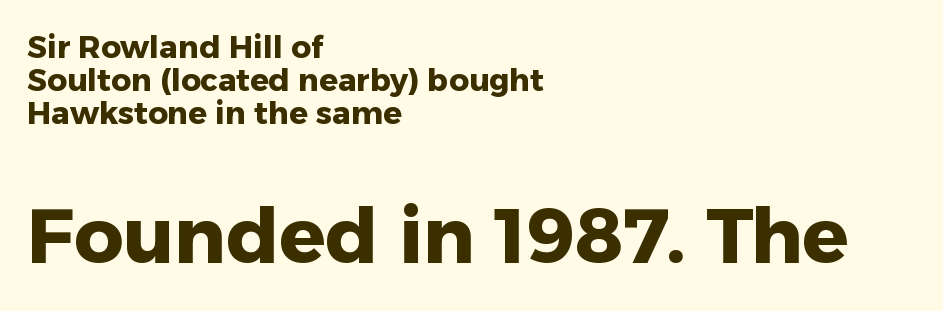
{"serif": "no", "italic": "no", "bold": "yes", "weight": "heavy", "width": "normal", "stroke_contrast": "low", "x_height": "medium", "monospaced": "no", "underline": "no", "align": "left", "line_spacing": "tight", "line_spacing_ratio": 1.07, "letter_spacing": "normal", "letter_spacing_em": 0.0, "larger_block": "second", "size_ratio": 2.48, "glyph_px": 77}
